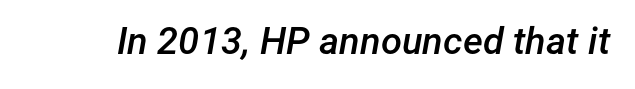
The image shows 38 px semibold type, italic (leaning right); set normal letter spacing, not underlined; low stroke contrast and a medium x-height.
